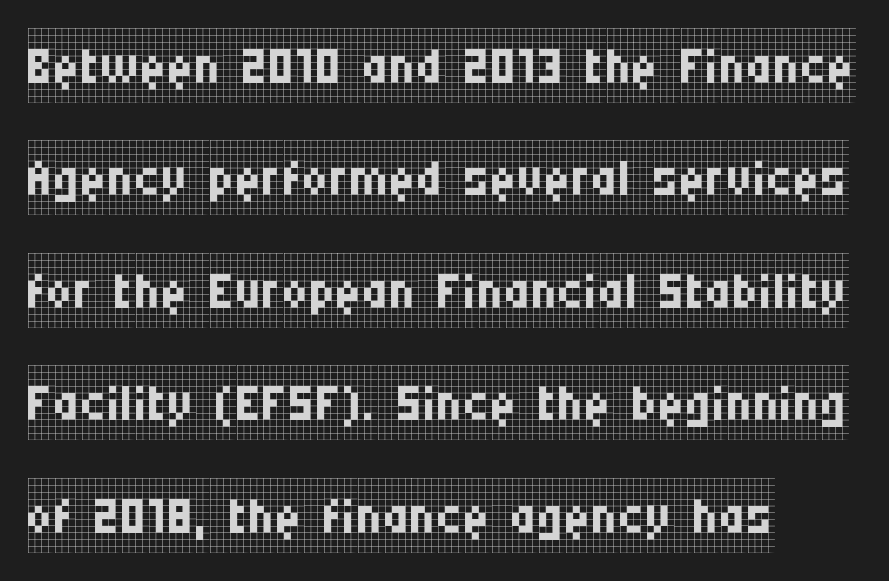
{"serif": "yes", "italic": "no", "bold": "no", "weight": "regular", "width": "condensed", "stroke_contrast": "low", "x_height": "large", "monospaced": "no", "underline": "no", "align": "left", "line_spacing": "normal", "line_spacing_ratio": 1.52, "letter_spacing": "normal", "letter_spacing_em": 0.0, "glyph_px": 74}
